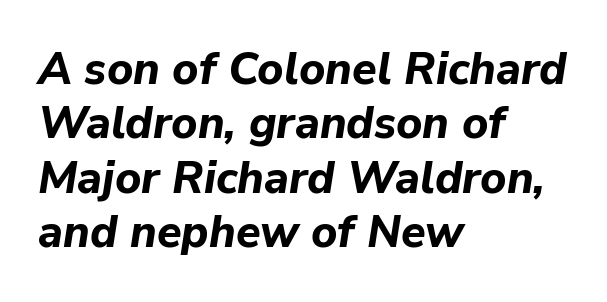
Q: Is the text bold? A: Yes.
Q: Is the text italic (slanted)? A: Yes, it leans right by about 9 degrees.
Q: Is the text underlined? A: No.
Q: How is the paragraph aligned? A: Left-aligned.
Q: Is the spacing between letters normal or unusually wide? A: Normal.
Q: Width (condensed, normal, or wide)? A: Normal.
Q: Stroke contrast? A: Low.
Q: x-height? A: Medium.
Q: Monospaced? A: No.
